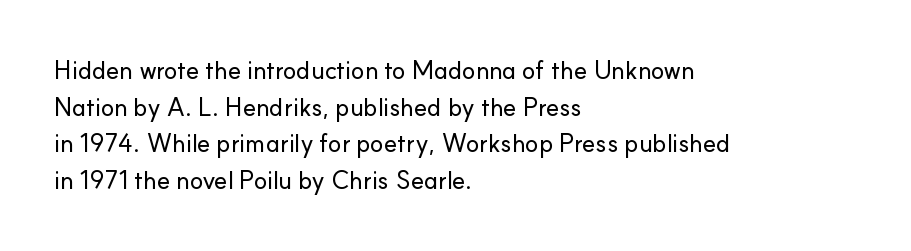
The letters stand straight up with perfectly vertical stems. The tracking reads as untouched default to a designer's eye. Vertical spacing — default. All the whitespace from short lines collects on the right. Bare-footed words on every line.
